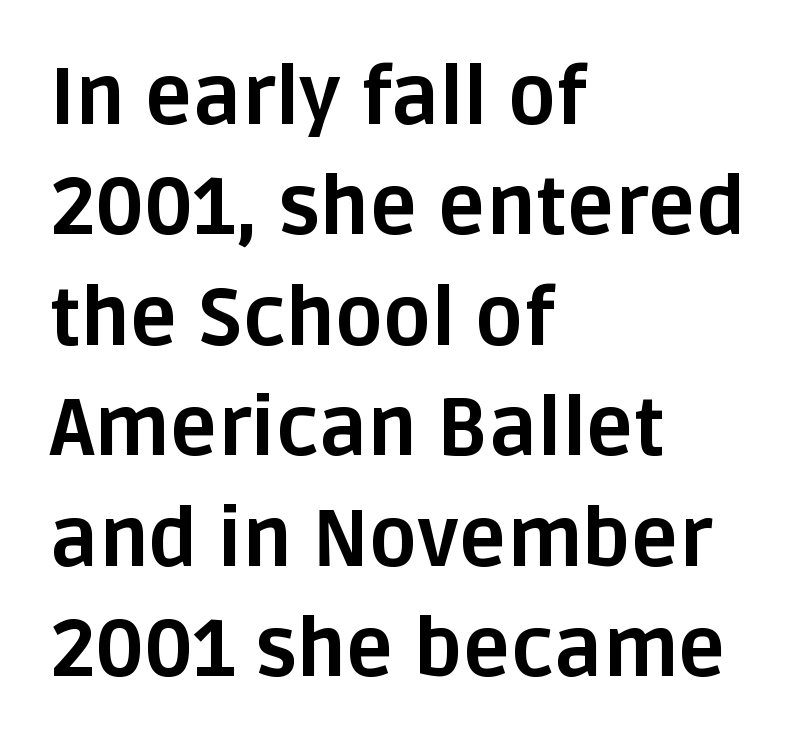
Q: Is the text bold? A: Yes.
Q: Is the text italic (slanted)? A: No, it is upright.
Q: Is the typeface a serif or a sans-serif typeface? A: Sans-serif.
Q: Is the text underlined? A: No.
Q: How is the paragraph aligned? A: Left-aligned.
Q: Is the spacing between letters normal or unusually wide? A: Normal.
Q: Is the spacing between lines tight, normal or loose? A: Normal.
Q: Width (condensed, normal, or wide)? A: Normal.
Q: Stroke contrast? A: Low.
Q: x-height? A: Large.
Q: Monospaced? A: No.
